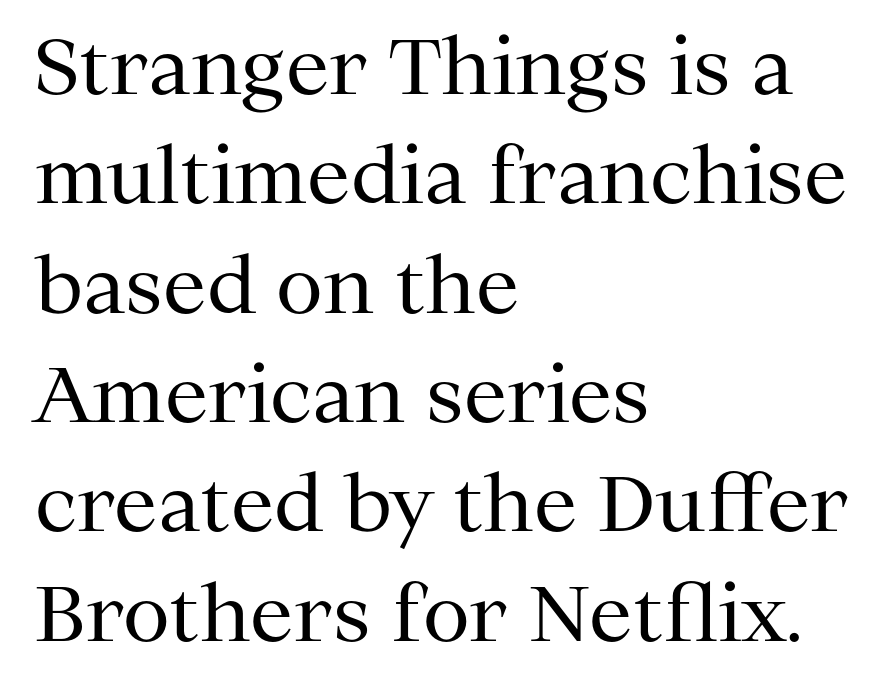
The image shows 77 px regular-weight serif type, upright; set left-aligned, normal line spacing (1.42x), normal letter spacing, not underlined; medium stroke contrast and a medium x-height.
